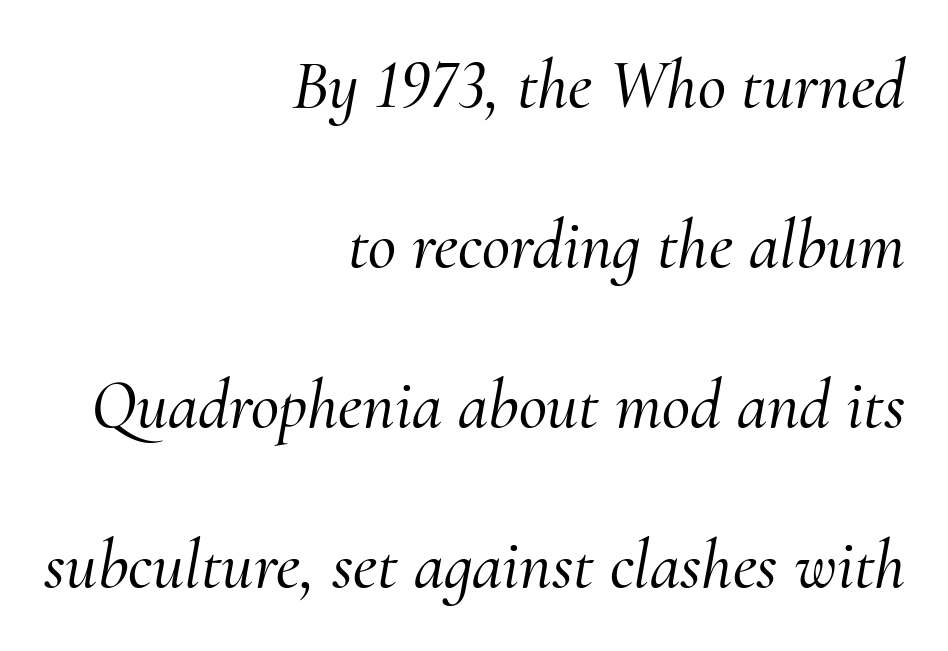
Q: Is the text italic (slanted)? A: Yes, it leans right by about 10 degrees.
Q: Is the typeface a serif or a sans-serif typeface? A: Serif.
Q: Is the text underlined? A: No.
Q: How is the paragraph aligned? A: Right-aligned.
Q: Is the spacing between letters normal or unusually wide? A: Normal.
Q: Is the spacing between lines tight, normal or loose? A: Loose.
Q: Width (condensed, normal, or wide)? A: Normal.
Q: Stroke contrast? A: Medium.
Q: x-height? A: Small.
Q: Monospaced? A: No.
